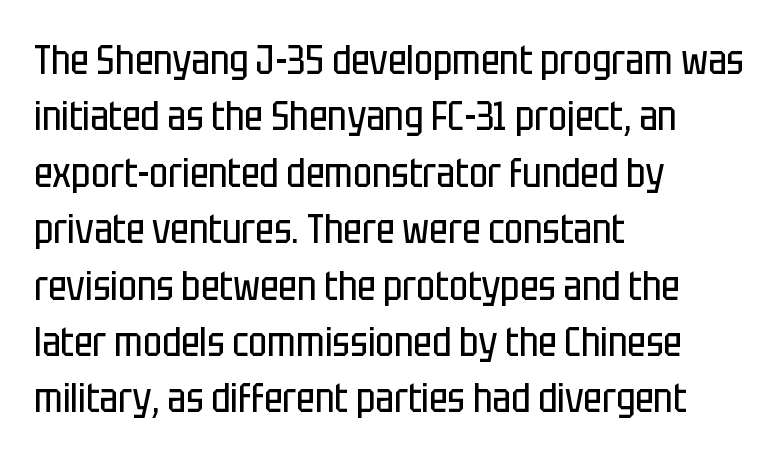
{"serif": "no", "italic": "no", "bold": "no", "weight": "regular", "width": "condensed", "stroke_contrast": "low", "x_height": "large", "monospaced": "no", "underline": "no", "align": "left", "line_spacing": "normal", "line_spacing_ratio": 1.41, "letter_spacing": "normal", "letter_spacing_em": 0.0, "glyph_px": 40}
